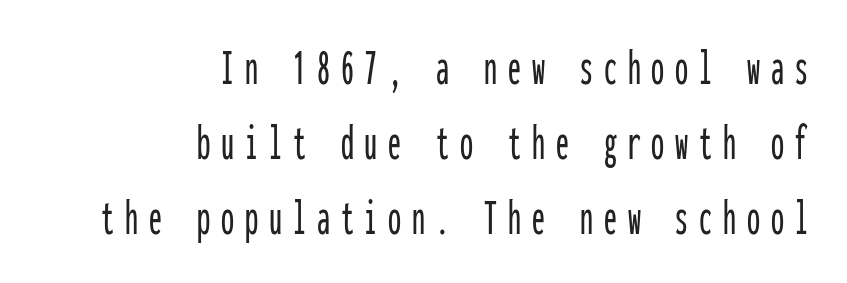
{"serif": "no", "italic": "no", "width": "condensed", "stroke_contrast": "low", "x_height": "medium", "monospaced": "yes", "underline": "no", "align": "right", "line_spacing": "normal", "line_spacing_ratio": 1.44, "letter_spacing": "wide", "letter_spacing_em": 0.21, "glyph_px": 52}
